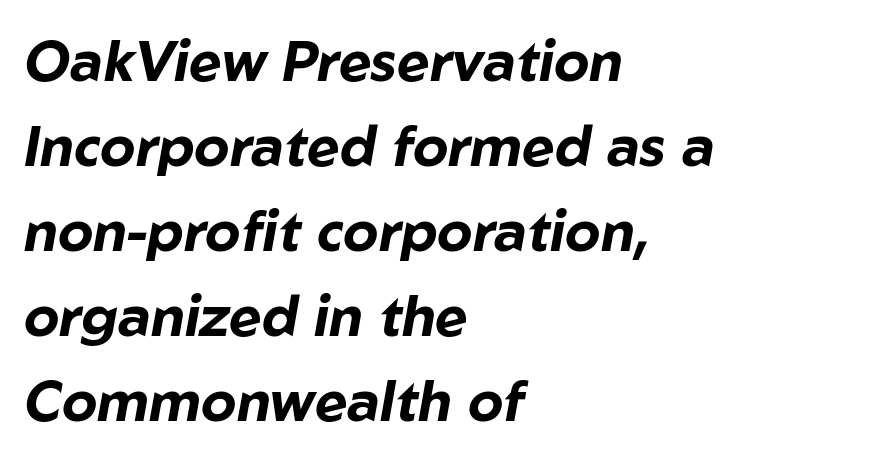
These lines sit exactly where default settings would place them. Each word holds together tightly as a unit, with standard inter-letter gaps. The typography opts for an oblique posture over an upright one. You could not count columns in this text — the font is proportionally spaced. Check the space under the baseline: it is left empty.
